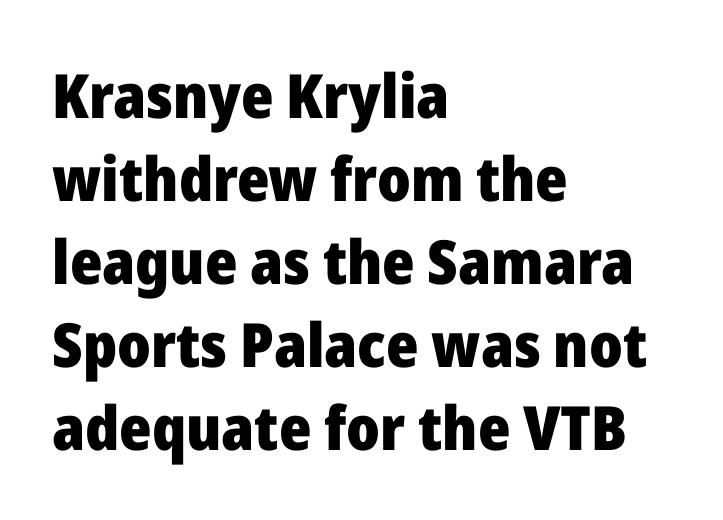
Q: Is the text bold? A: Yes.
Q: Is the text italic (slanted)? A: No, it is upright.
Q: Is the typeface a serif or a sans-serif typeface? A: Sans-serif.
Q: Is the text underlined? A: No.
Q: How is the paragraph aligned? A: Left-aligned.
Q: Is the spacing between letters normal or unusually wide? A: Normal.
Q: Is the spacing between lines tight, normal or loose? A: Normal.
Q: Width (condensed, normal, or wide)? A: Normal.
Q: Stroke contrast? A: Low.
Q: x-height? A: Medium.
Q: Monospaced? A: No.
